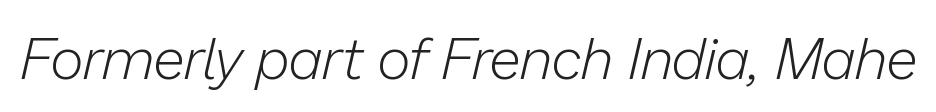
The image shows 58 px light type, italic (leaning right); set normal letter spacing, not underlined; low stroke contrast and a medium x-height.
